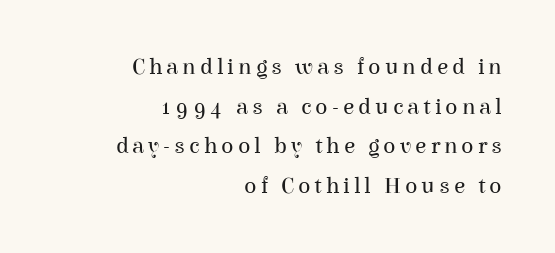
Q: Is the text bold? A: No.
Q: Is the text italic (slanted)? A: No, it is upright.
Q: Is the text underlined? A: No.
Q: How is the paragraph aligned? A: Right-aligned.
